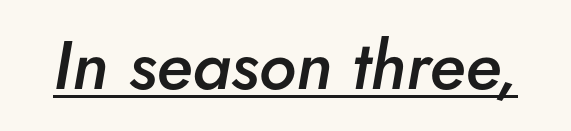
Q: Is the text bold? A: Semi-bold.
Q: Is the text italic (slanted)? A: Yes, it leans right by about 5 degrees.
Q: Is the text underlined? A: Yes.
Q: Is the spacing between letters normal or unusually wide? A: Normal.
Q: Width (condensed, normal, or wide)? A: Normal.
Q: Stroke contrast? A: Low.
Q: x-height? A: Small.
Q: Monospaced? A: No.
